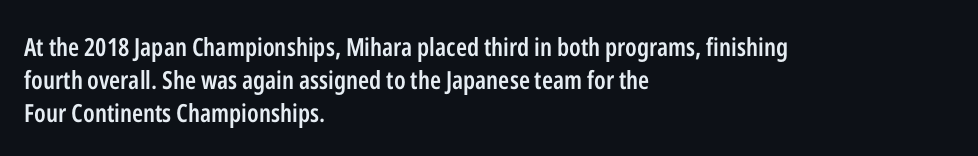
The image shows 25 px text type, upright; set left-aligned, normal line spacing (1.33x), normal letter spacing, not underlined.
